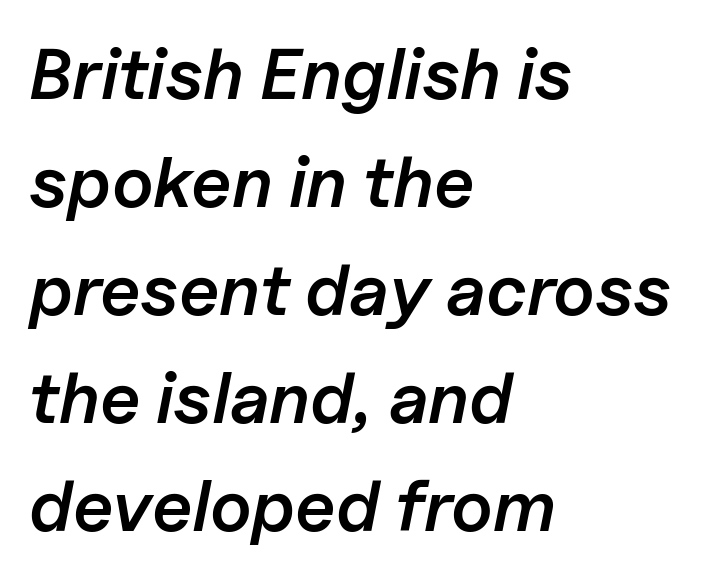
The image shows 72 px semibold type, italic (leaning right); set left-aligned, normal line spacing (1.5x), normal letter spacing, not underlined; low stroke contrast and a medium x-height.
